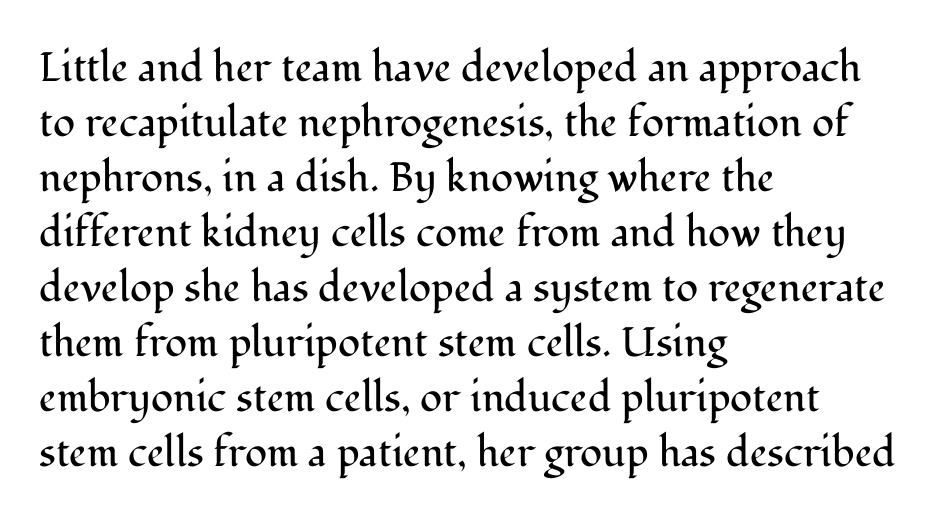
The passage shown has conventional tracking throughout. The strip under each line holds only bare page. Layout note: lines flush left. Serifs: yes, visible at the terminals of the letterforms. Here the designer chose a conventional face with non-uniform glyph widths. Quick note: not italic, upright.
